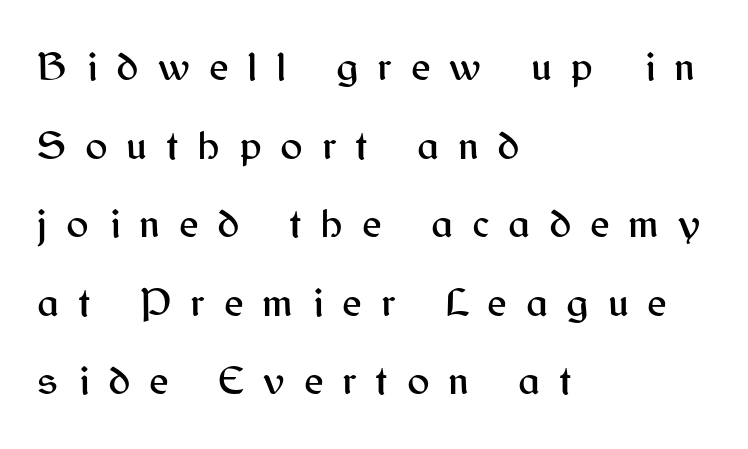
This sample is left-justified, so line endings fall wherever the words run out. The axis of the letterforms is exactly vertical. The gaps between neighbouring characters are conspicuously large. Note: no serifs on the glyphs. Note the varied advance widths — an 'i' is clearly narrower than an 'm'. Plain, unruled lines of type.
